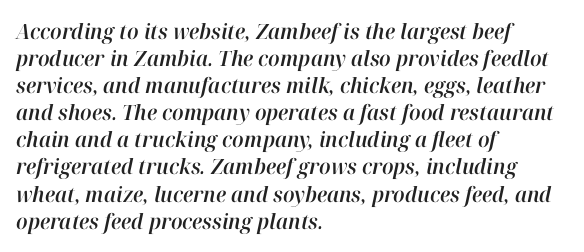
The gap between lines stays unmarked. Line starts are locked; line ends wander. Rendered with sloped, italic letterforms. What stands out about the letter spacing? Nothing — it is the standard amount. Line spacing here is normal.
